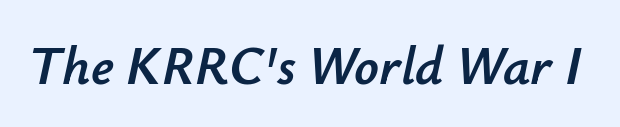
{"italic": "yes", "lean": "right", "slant_degrees": 12, "width": "normal", "stroke_contrast": "low", "x_height": "small", "monospaced": "no", "underline": "no", "letter_spacing": "normal", "letter_spacing_em": 0.0, "glyph_px": 54}
